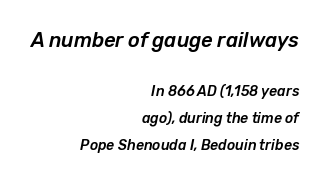
No extra tracking has been applied to these lines. Of the two passages, the one on top uses the larger point size. Successive baselines arrive slowly, with a big drop between each. The zone under the glyphs is completely vacant. The rag falls on the left side of this text block. It's the slanting kind of type.
